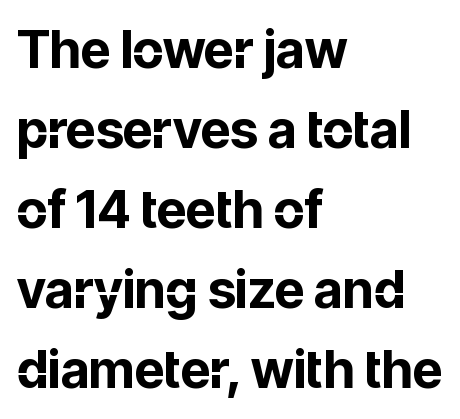
The image shows 52 px bold sans-serif type, upright; set left-aligned, normal line spacing (1.54x), normal letter spacing, not underlined; low stroke contrast and a medium x-height.
